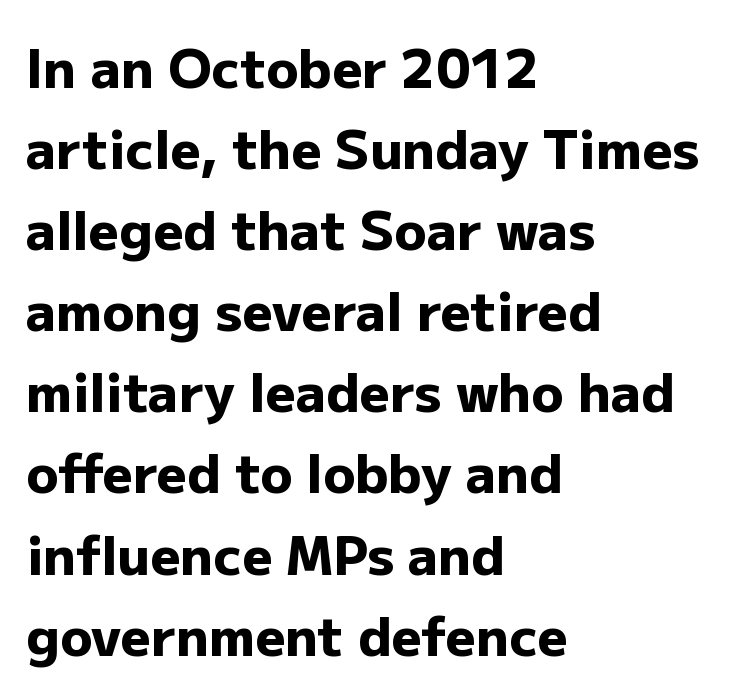
Q: Is the text bold? A: Yes.
Q: Is the text italic (slanted)? A: No, it is upright.
Q: Is the typeface a serif or a sans-serif typeface? A: Sans-serif.
Q: Is the text underlined? A: No.
Q: How is the paragraph aligned? A: Left-aligned.
Q: Is the spacing between letters normal or unusually wide? A: Normal.
Q: Is the spacing between lines tight, normal or loose? A: Normal.
Q: Width (condensed, normal, or wide)? A: Normal.
Q: Stroke contrast? A: Low.
Q: x-height? A: Medium.
Q: Monospaced? A: No.
